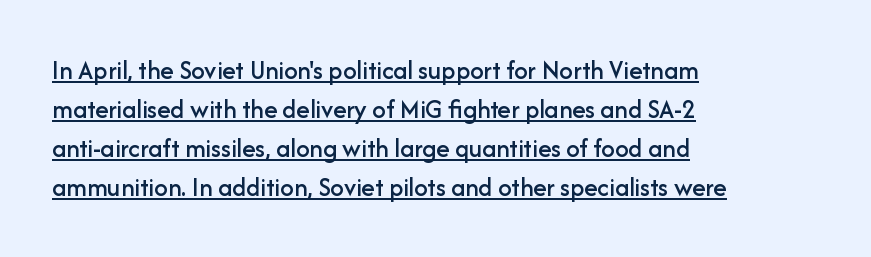
Q: Is the text italic (slanted)? A: No, it is upright.
Q: Is the text underlined? A: Yes.
Q: How is the paragraph aligned? A: Left-aligned.
Q: Is the spacing between letters normal or unusually wide? A: Normal.
Q: Is the spacing between lines tight, normal or loose? A: Normal.
